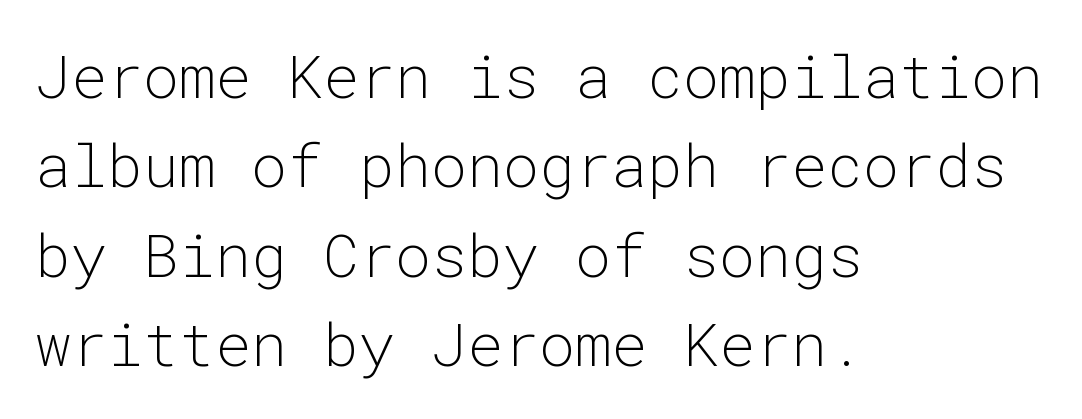
Q: Is the text bold? A: No.
Q: Is the text italic (slanted)? A: No, it is upright.
Q: Is the typeface a serif or a sans-serif typeface? A: Sans-serif.
Q: Is the text underlined? A: No.
Q: How is the paragraph aligned? A: Left-aligned.
Q: Is the spacing between letters normal or unusually wide? A: Normal.
Q: Is the spacing between lines tight, normal or loose? A: Normal.
Q: Width (condensed, normal, or wide)? A: Normal.
Q: Stroke contrast? A: Low.
Q: x-height? A: Medium.
Q: Monospaced? A: Yes.
